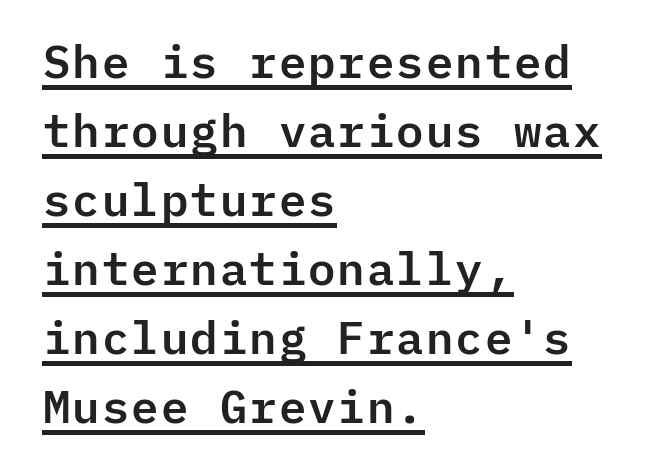
Do the letters lean? They stand straight. One-word summary of the alignment: left. Glance below the letters and you will spot a drawn line. Summary of vertical rhythm: regular, with standard interline spacing. Nobody touched the tracking dial on this one.
